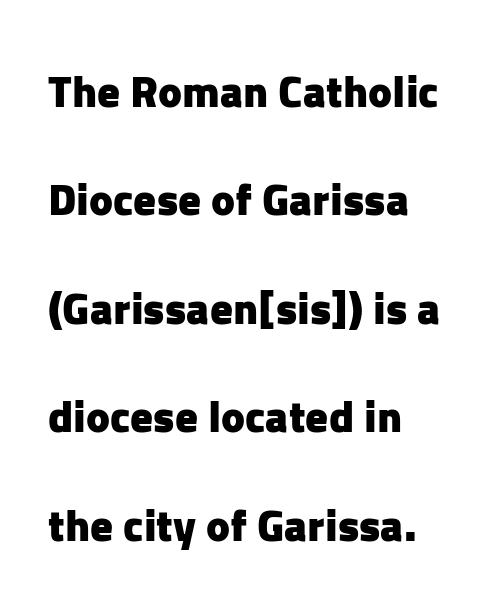
The face used here is proportionally spaced, like ordinary book or web type. The text was rendered using a sans face with plain stroke endings. In terms of letterspacing, this is plain default setting. Widely set lines give the paragraph a tall, airy silhouette. Which margin do the lines hug? The left one — the right edge is uneven.
